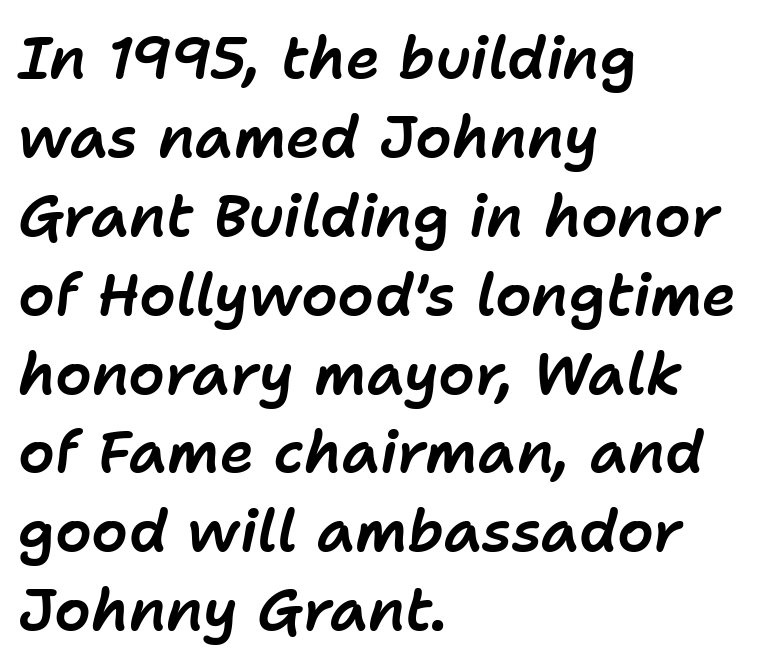
There is no visible air inserted between adjacent glyphs. A classic flush-left, rag-right setting is used for this passage. The strip under each line holds only bare page. Quick note: italic. Compared with typical paragraphs, the rows here are spaced about the same. Here the designer chose a conventional face with non-uniform glyph widths.
